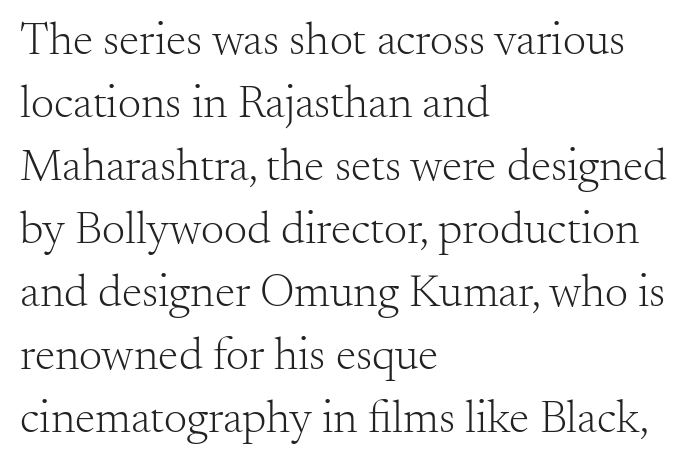
{"serif": "yes", "italic": "no", "bold": "no", "weight": "light", "width": "normal", "stroke_contrast": "medium", "x_height": "small", "monospaced": "no", "underline": "no", "align": "left", "line_spacing": "normal", "line_spacing_ratio": 1.37, "letter_spacing": "normal", "letter_spacing_em": 0.0, "glyph_px": 46}
